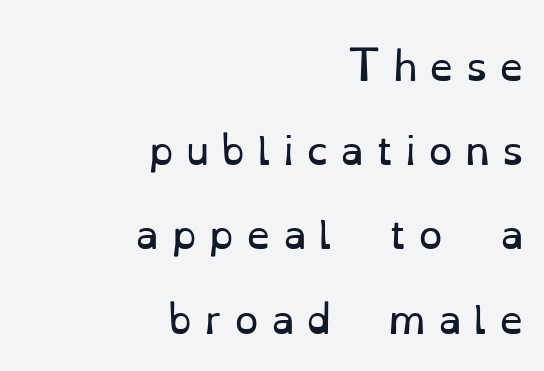
The image shows 39 px regular-weight serif type, upright; set right-aligned, loose line spacing (2.16x), unusually wide letter spacing (+0.3 em), not underlined; low stroke contrast and a small x-height.
